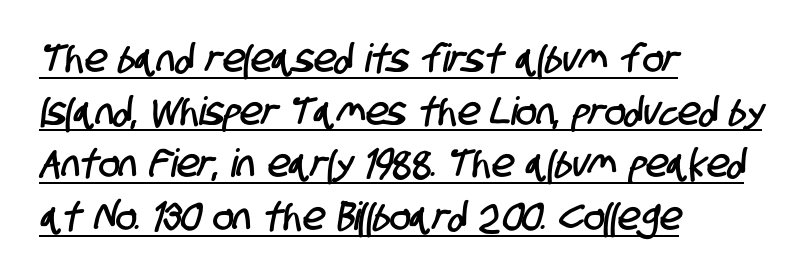
Q: Is the typeface a serif or a sans-serif typeface? A: Sans-serif.
Q: Is the text underlined? A: Yes.
Q: How is the paragraph aligned? A: Left-aligned.
Q: Is the spacing between letters normal or unusually wide? A: Normal.
Q: Is the spacing between lines tight, normal or loose? A: Normal.
Q: Width (condensed, normal, or wide)? A: Condensed.
Q: Stroke contrast? A: Low.
Q: x-height? A: Large.
Q: Monospaced? A: No.
